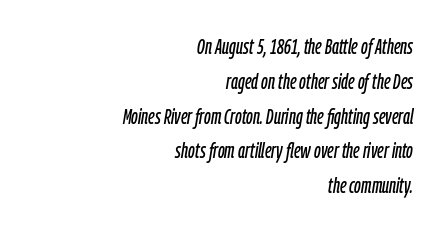
Glance below the letters and you will spot only blank space. The whole block is typeset with a tilt. Letter spacing: default. Reading down the column, the eye jumps a familiar distance to each next line.
